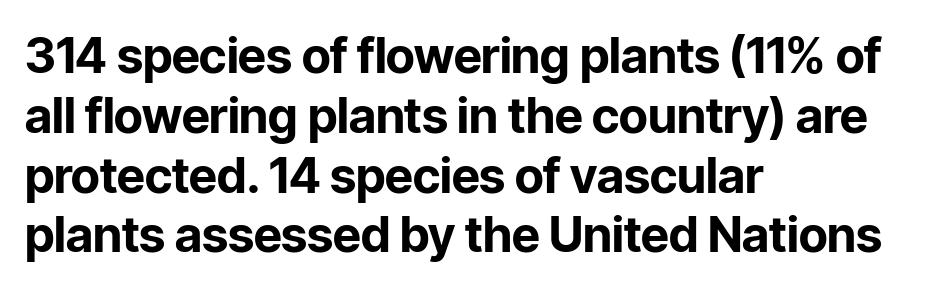
Q: Is the text bold? A: Yes.
Q: Is the text italic (slanted)? A: No, it is upright.
Q: Is the typeface a serif or a sans-serif typeface? A: Sans-serif.
Q: Is the text underlined? A: No.
Q: How is the paragraph aligned? A: Left-aligned.
Q: Is the spacing between letters normal or unusually wide? A: Normal.
Q: Width (condensed, normal, or wide)? A: Normal.
Q: Stroke contrast? A: Low.
Q: x-height? A: Medium.
Q: Monospaced? A: No.
